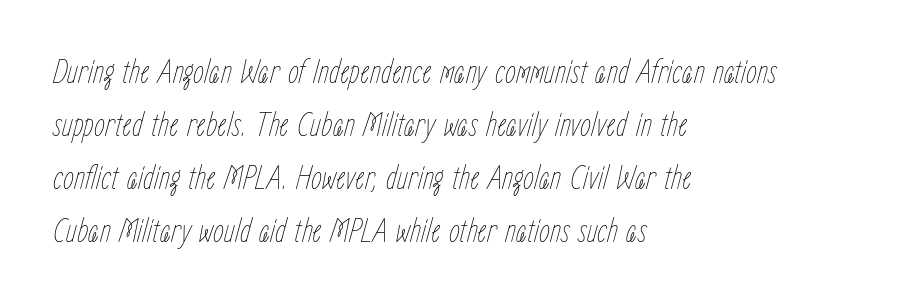
Q: Is the text bold? A: No.
Q: Is the text italic (slanted)? A: Yes, it leans right by about 15 degrees.
Q: Is the text underlined? A: No.
Q: How is the paragraph aligned? A: Left-aligned.
Q: Is the spacing between letters normal or unusually wide? A: Normal.
Q: Is the spacing between lines tight, normal or loose? A: Normal.
Q: Width (condensed, normal, or wide)? A: Condensed.
Q: Stroke contrast? A: Low.
Q: x-height? A: Medium.
Q: Monospaced? A: No.
